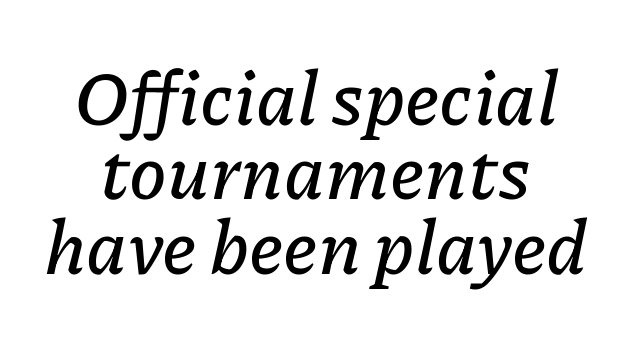
Q: Is the text italic (slanted)? A: Yes, it leans right by about 11 degrees.
Q: Is the text underlined? A: No.
Q: How is the paragraph aligned? A: Centered.
Q: Is the spacing between letters normal or unusually wide? A: Normal.
Q: Is the spacing between lines tight, normal or loose? A: Tight.
Q: Width (condensed, normal, or wide)? A: Normal.
Q: Stroke contrast? A: Low.
Q: x-height? A: Medium.
Q: Monospaced? A: No.
